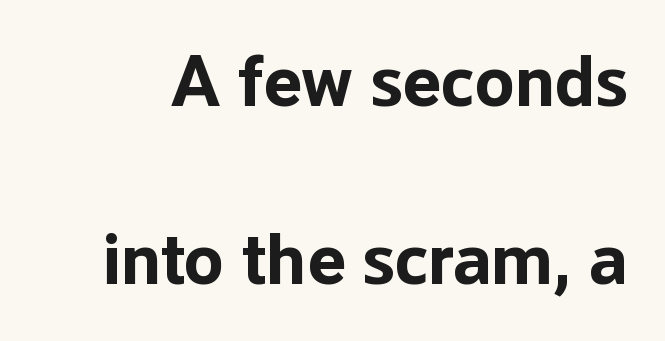
Q: Is the text bold? A: Yes.
Q: Is the text italic (slanted)? A: No, it is upright.
Q: Is the typeface a serif or a sans-serif typeface? A: Sans-serif.
Q: Is the text underlined? A: No.
Q: Is the spacing between letters normal or unusually wide? A: Normal.
Q: Is the spacing between lines tight, normal or loose? A: Loose.
Q: Width (condensed, normal, or wide)? A: Normal.
Q: Stroke contrast? A: Low.
Q: x-height? A: Medium.
Q: Monospaced? A: No.
